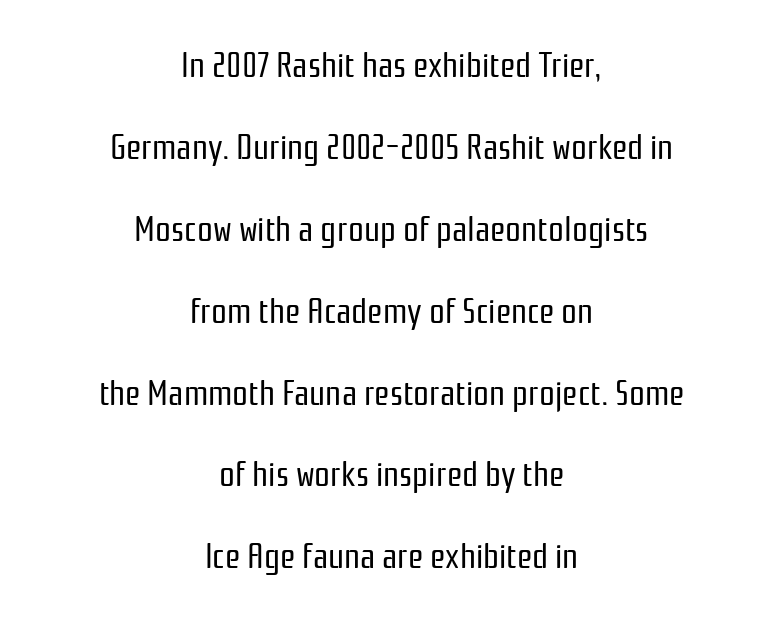
Horizontal alignment here is central, giving a formal, balanced look. Proportional: the letters do not fall into vertical columns. The glyphs are unaccompanied by any horizontal stroke below them. Stroke mass is kept to a normal reading level or below. How would I describe the line gaps? Wide and relaxed.
